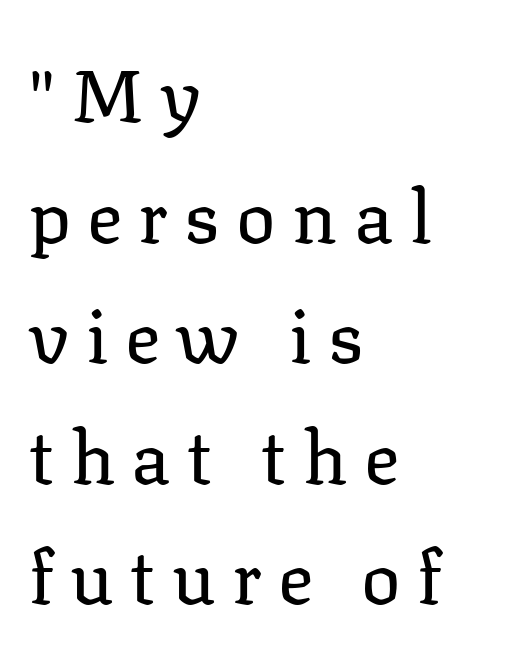
Q: Is the text bold? A: No.
Q: Is the text italic (slanted)? A: No, it is upright.
Q: Is the typeface a serif or a sans-serif typeface? A: Serif.
Q: Is the text underlined? A: No.
Q: How is the paragraph aligned? A: Left-aligned.
Q: Is the spacing between letters normal or unusually wide? A: Unusually wide.
Q: Is the spacing between lines tight, normal or loose? A: Normal.
Q: Width (condensed, normal, or wide)? A: Normal.
Q: Stroke contrast? A: Low.
Q: x-height? A: Medium.
Q: Monospaced? A: No.
